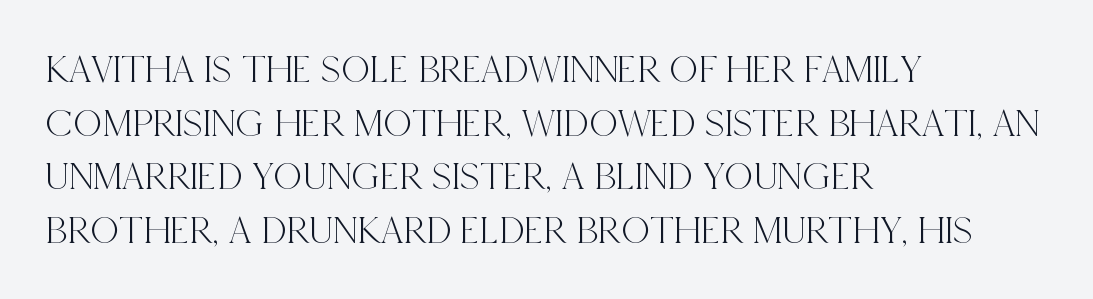
Q: Is the text italic (slanted)? A: No, it is upright.
Q: Is the typeface a serif or a sans-serif typeface? A: Serif.
Q: Is the text underlined? A: No.
Q: How is the paragraph aligned? A: Left-aligned.
Q: Is the spacing between letters normal or unusually wide? A: Normal.
Q: Is the spacing between lines tight, normal or loose? A: Normal.
Q: Width (condensed, normal, or wide)? A: Condensed.
Q: x-height? A: Large.
Q: Monospaced? A: No.
